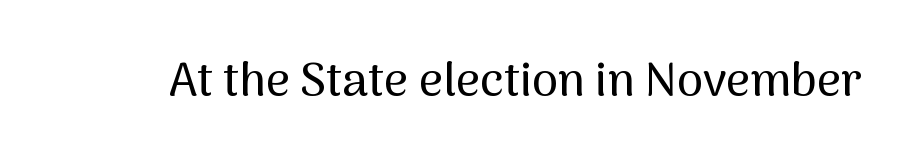
The image shows 47 px sans-serif type, upright; set normal letter spacing, not underlined; medium stroke contrast and a medium x-height.
